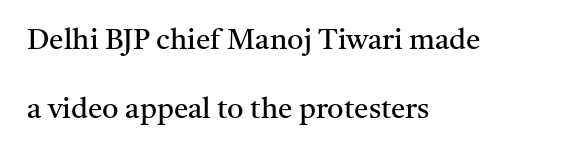
The image shows 29 px regular-weight serif type, upright; set left-aligned, loose line spacing (2.39x), normal letter spacing, not underlined; medium stroke contrast and a medium x-height.
